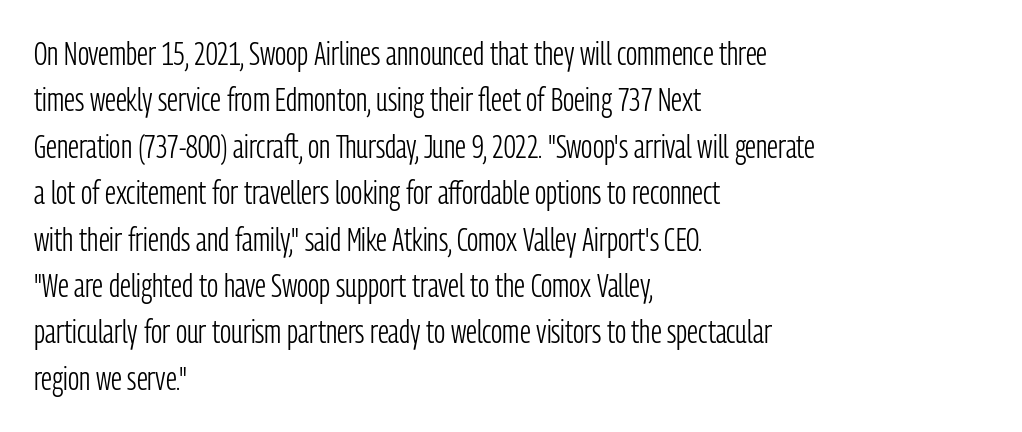
{"serif": "no", "italic": "no", "bold": "no", "weight": "light", "width": "condensed", "stroke_contrast": "low", "x_height": "medium", "monospaced": "no", "underline": "no", "align": "left", "line_spacing": "normal", "line_spacing_ratio": 1.45, "letter_spacing": "normal", "letter_spacing_em": 0.0, "glyph_px": 32}
